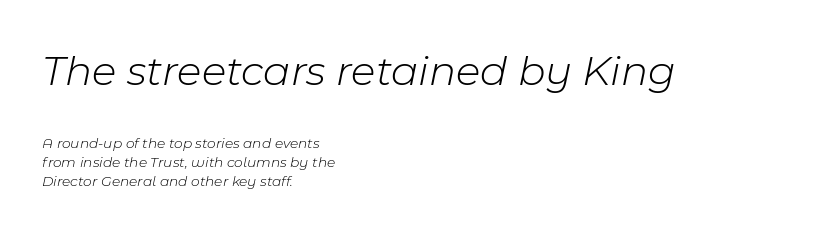
Q: Is the text bold? A: No.
Q: Is the text italic (slanted)? A: Yes, it leans right by about 11 degrees.
Q: Is the text underlined? A: No.
Q: How is the paragraph aligned? A: Left-aligned.
Q: Is the spacing between letters normal or unusually wide? A: Normal.
Q: Is the spacing between lines tight, normal or loose? A: Normal.
Q: Which block of text is set in a larger size, the first (top) or the second (bottom)? A: The first (top) one.
Q: Width (condensed, normal, or wide)? A: Normal.
Q: Stroke contrast? A: Low.
Q: x-height? A: Medium.
Q: Monospaced? A: No.
